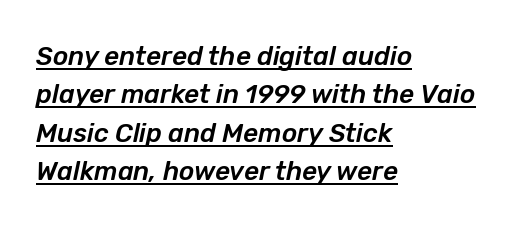
The image shows 26 px text type, italic (leaning right); set left-aligned, normal line spacing (1.48x), normal letter spacing, underlined.
